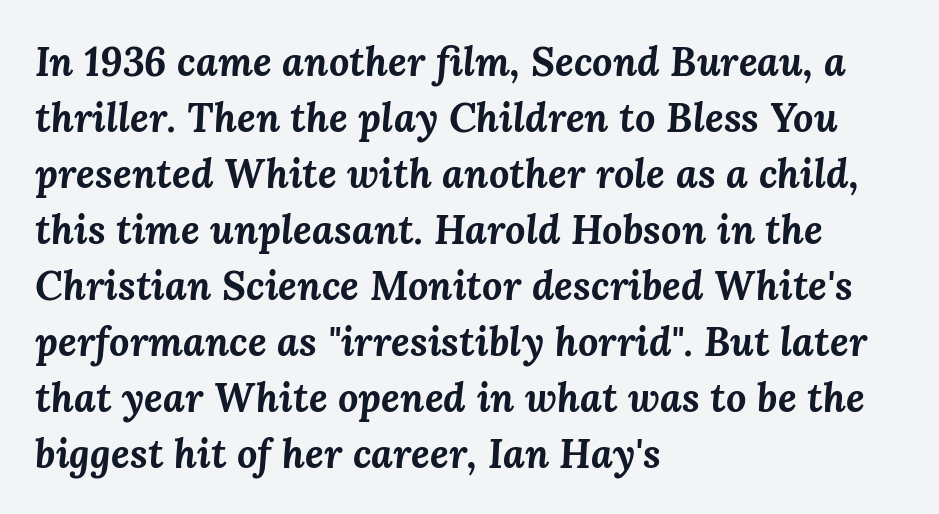
Q: Is the text bold? A: Yes.
Q: Is the text italic (slanted)? A: Yes, it leans right by about 3 degrees.
Q: Is the text underlined? A: No.
Q: How is the paragraph aligned? A: Left-aligned.
Q: Is the spacing between letters normal or unusually wide? A: Normal.
Q: Is the spacing between lines tight, normal or loose? A: Normal.
Q: Width (condensed, normal, or wide)? A: Normal.
Q: Stroke contrast? A: Medium.
Q: x-height? A: Medium.
Q: Monospaced? A: No.
